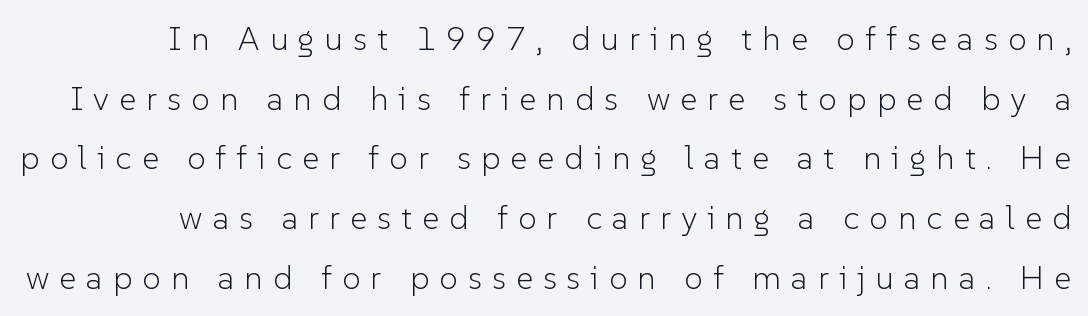
Q: Is the text bold? A: No.
Q: Is the text italic (slanted)? A: No, it is upright.
Q: Is the typeface a serif or a sans-serif typeface? A: Sans-serif.
Q: Is the text underlined? A: No.
Q: Is the spacing between letters normal or unusually wide? A: Unusually wide.
Q: Width (condensed, normal, or wide)? A: Normal.
Q: Stroke contrast? A: Low.
Q: x-height? A: Medium.
Q: Monospaced? A: No.
